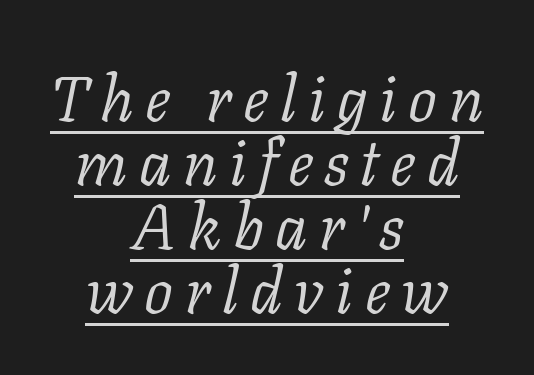
What decoration does the sample have? An underline. A typesetter would call this leading minimal, almost set solid. The passage shown is typed in a proportional face where columns would drift. Alignment: centered.
